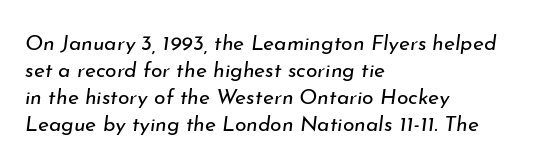
The image shows 21 px text type, italic (leaning right); set left-aligned, normal line spacing (1.29x), normal letter spacing, not underlined.
